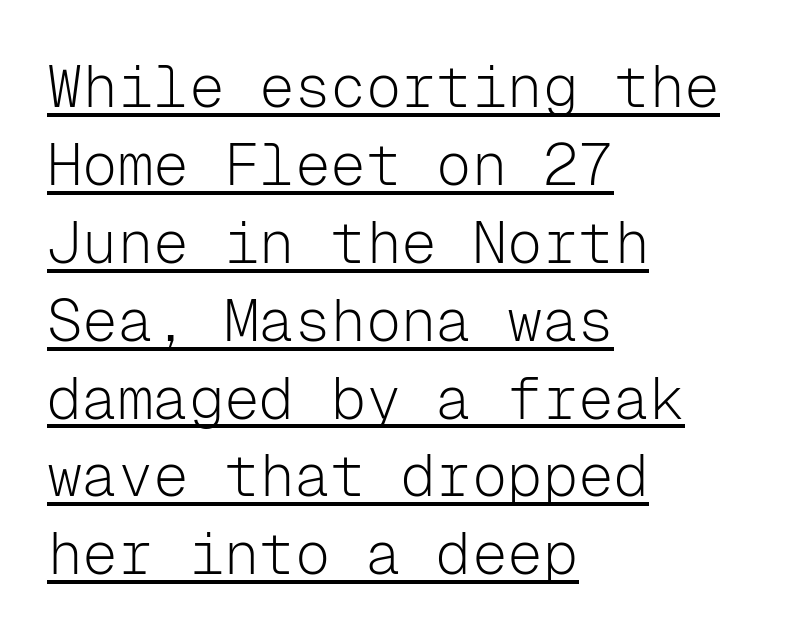
Vertically, the passage feels balanced, rows spaced as you'd expect. Notice how a bar underscores the lettering throughout. A typesetter would label this face a sans. The face used here is monospaced, like something from a code editor. Casual observation: everything's shoved over to the left. How are the letters spaced? Ordinarily, with no added tracking.
